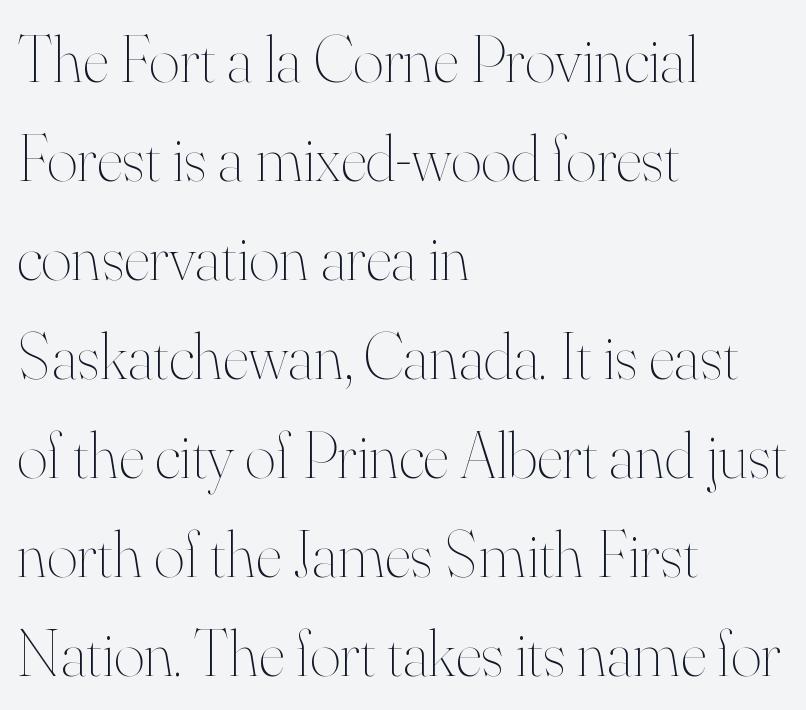
The type is set solid horizontally, with unmodified tracking. Horizontally, the lines are justified to the leading edge only. Varying glyph widths throughout — classic text-font behaviour. It's the straight-up-and-down kind of type. The vertical gap from one line to the next is medium. The typeface has the unassuming heft of standard copy or less.
